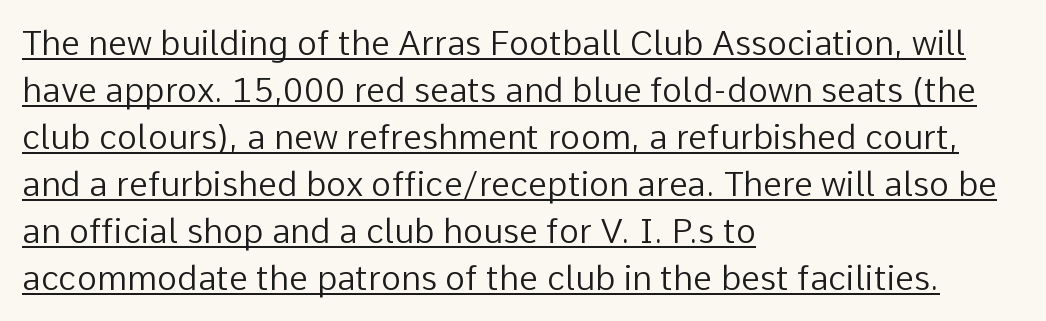
The image shows 34 px regular-weight sans-serif type, upright; set left-aligned, normal line spacing (1.38x), normal letter spacing, underlined; low stroke contrast and a medium x-height.
